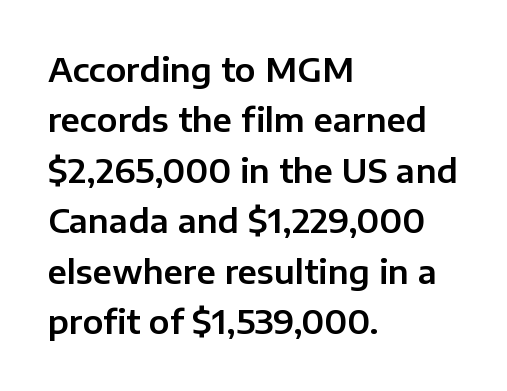
{"serif": "no", "italic": "no", "width": "normal", "stroke_contrast": "low", "x_height": "medium", "monospaced": "no", "underline": "no", "align": "left", "line_spacing": "normal", "line_spacing_ratio": 1.53, "letter_spacing": "normal", "letter_spacing_em": 0.0, "glyph_px": 33}
